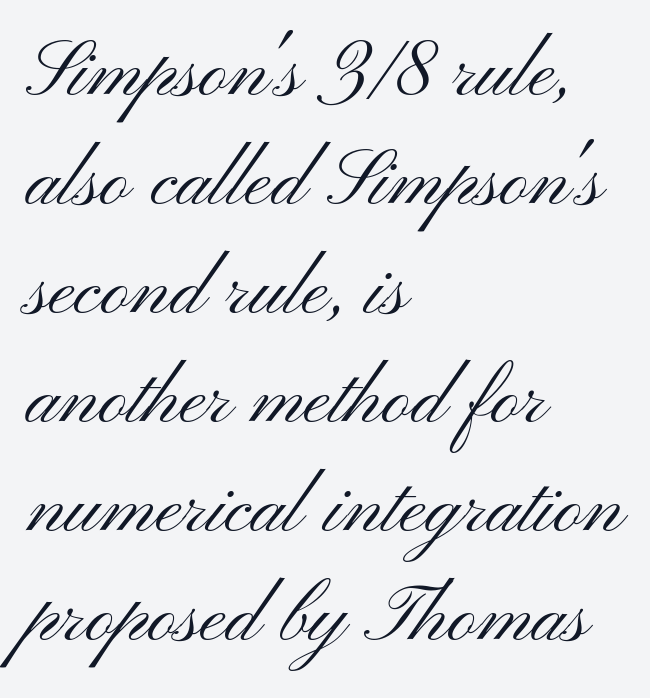
{"serif": "no", "bold": "no", "weight": "light", "width": "wide", "stroke_contrast": "medium", "x_height": "small", "monospaced": "no", "underline": "no", "align": "left", "line_spacing": "normal", "line_spacing_ratio": 1.38, "letter_spacing": "normal", "letter_spacing_em": 0.0, "glyph_px": 79}
